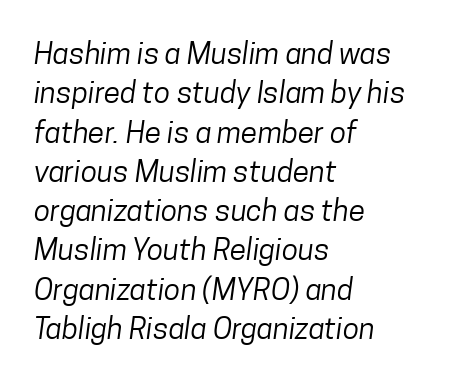
The image shows 30 px regular-weight, condensed sans-serif type; set left-aligned, normal line spacing (1.31x), normal letter spacing, not underlined; low stroke contrast and a medium x-height.
